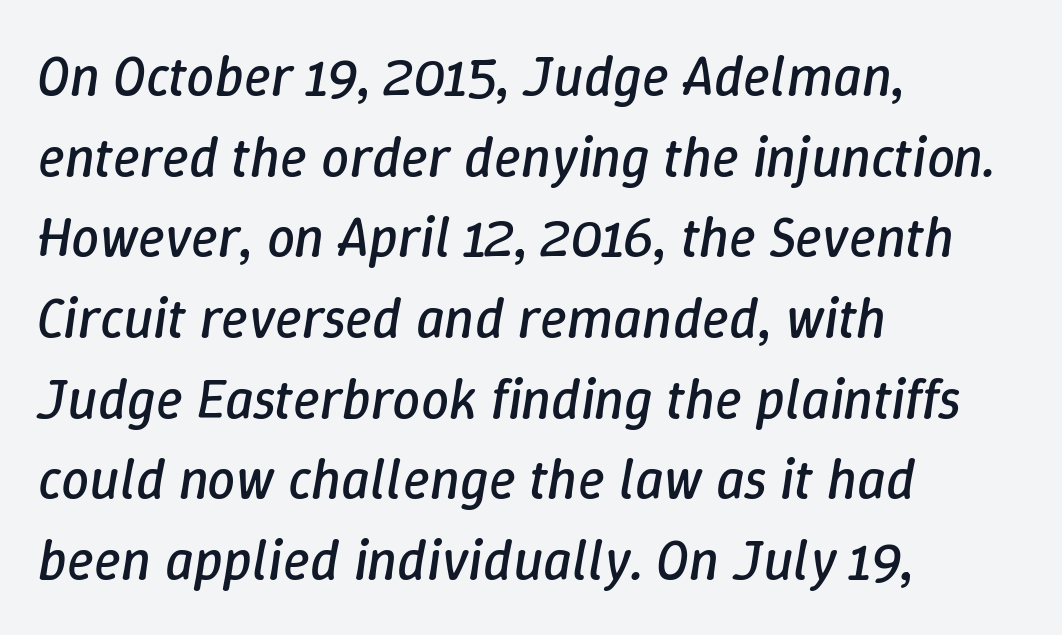
Each row of text sits above clean, open space. Stems here are at most as thick as an everyday book face. Tracking here is standard; glyphs follow each other at the usual distance. Does the copy run flush right? No — it runs flush left. This sample has the flowing, uneven cadence of proportional lettering. Vertical spacing — default.
